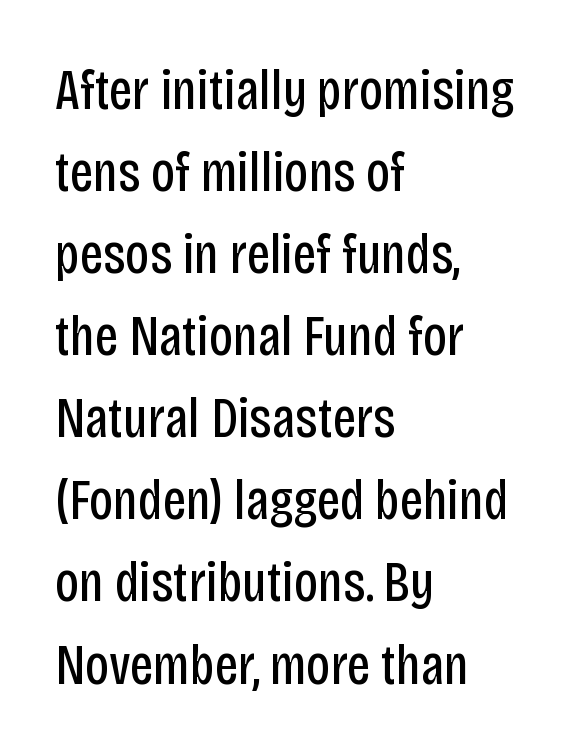
Q: Is the text bold? A: No.
Q: Is the text italic (slanted)? A: No, it is upright.
Q: Is the typeface a serif or a sans-serif typeface? A: Sans-serif.
Q: Is the text underlined? A: No.
Q: How is the paragraph aligned? A: Left-aligned.
Q: Is the spacing between letters normal or unusually wide? A: Normal.
Q: Is the spacing between lines tight, normal or loose? A: Normal.
Q: Width (condensed, normal, or wide)? A: Condensed.
Q: Stroke contrast? A: Low.
Q: x-height? A: Large.
Q: Monospaced? A: No.
